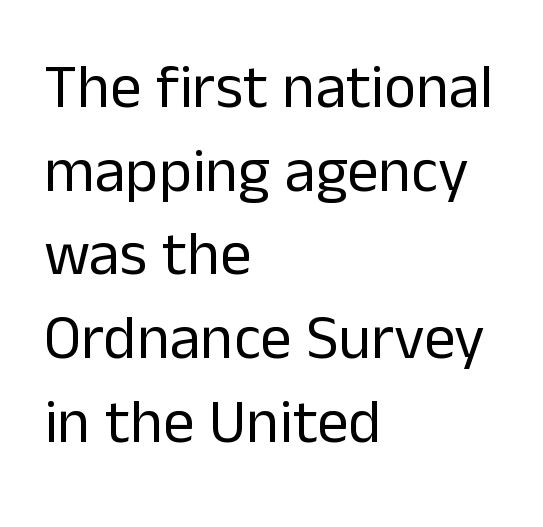
{"serif": "no", "italic": "no", "bold": "no", "weight": "regular", "width": "normal", "stroke_contrast": "low", "x_height": "medium", "monospaced": "no", "underline": "no", "align": "left", "line_spacing": "normal", "line_spacing_ratio": 1.35, "letter_spacing": "normal", "letter_spacing_em": 0.0, "glyph_px": 62}
